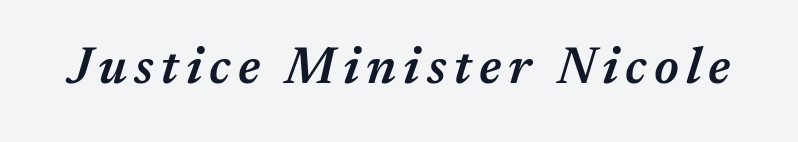
Q: Is the text bold? A: Semi-bold.
Q: Is the text italic (slanted)? A: Yes, it leans right by about 17 degrees.
Q: Is the text underlined? A: No.
Q: Width (condensed, normal, or wide)? A: Normal.
Q: Stroke contrast? A: Medium.
Q: x-height? A: Medium.
Q: Monospaced? A: No.
